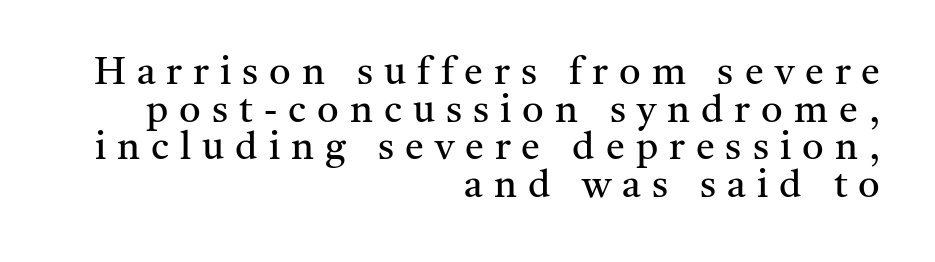
{"serif": "yes", "italic": "no", "bold": "no", "weight": "regular", "width": "normal", "stroke_contrast": "medium", "x_height": "medium", "monospaced": "no", "underline": "no", "align": "right", "line_spacing": "tight", "line_spacing_ratio": 0.99, "letter_spacing": "wide", "letter_spacing_em": 0.29, "glyph_px": 38}
